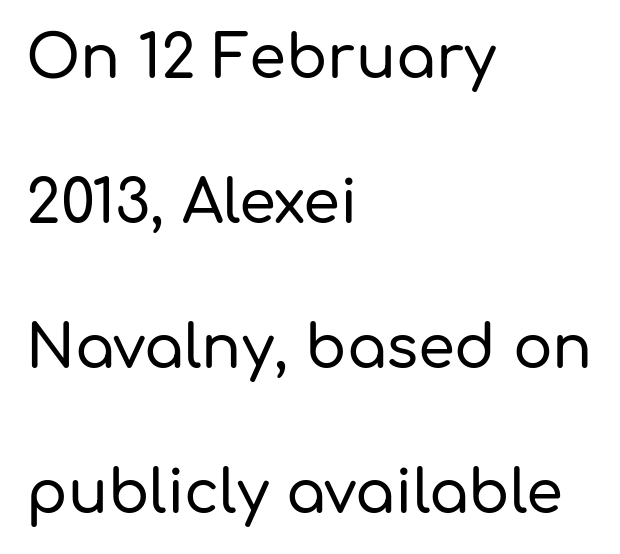
The image shows 59 px sans-serif type, upright; set left-aligned, loose line spacing (2.46x), normal letter spacing, not underlined; low stroke contrast and a medium x-height.
